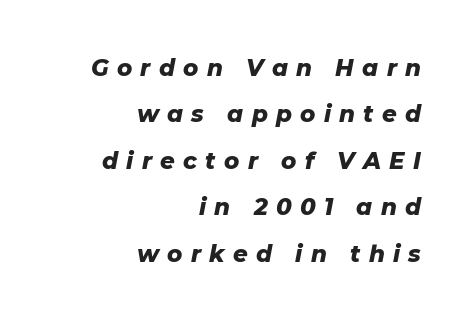
{"italic": "yes", "lean": "right", "slant_degrees": 11, "bold": "yes", "underline": "no", "align": "right", "line_spacing": "loose", "line_spacing_ratio": 2.02, "letter_spacing": "wide", "letter_spacing_em": 0.36, "glyph_px": 23}
